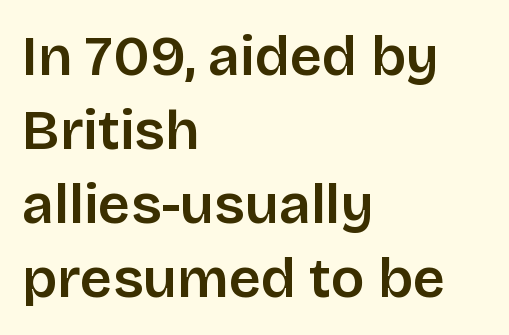
{"serif": "no", "italic": "no", "width": "normal", "stroke_contrast": "low", "x_height": "large", "monospaced": "no", "underline": "no", "align": "left", "line_spacing": "normal", "line_spacing_ratio": 1.32, "letter_spacing": "normal", "letter_spacing_em": 0.0, "glyph_px": 56}
